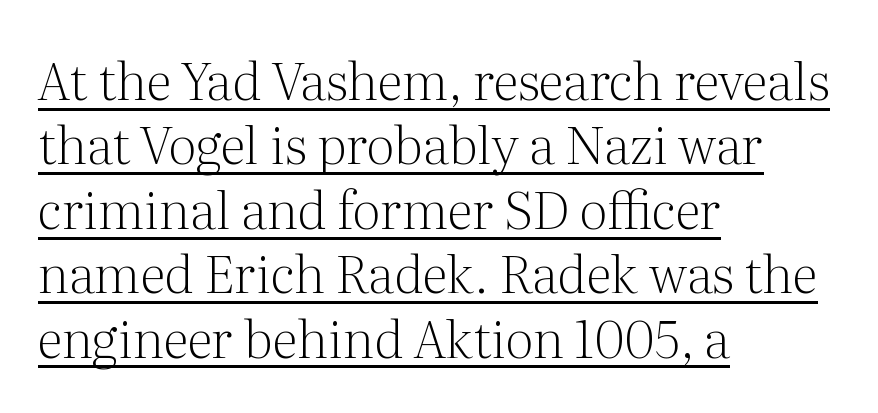
The image shows 52 px light serif type, upright; set left-aligned, line spacing 1.24x, normal letter spacing, underlined; medium stroke contrast and a medium x-height.
